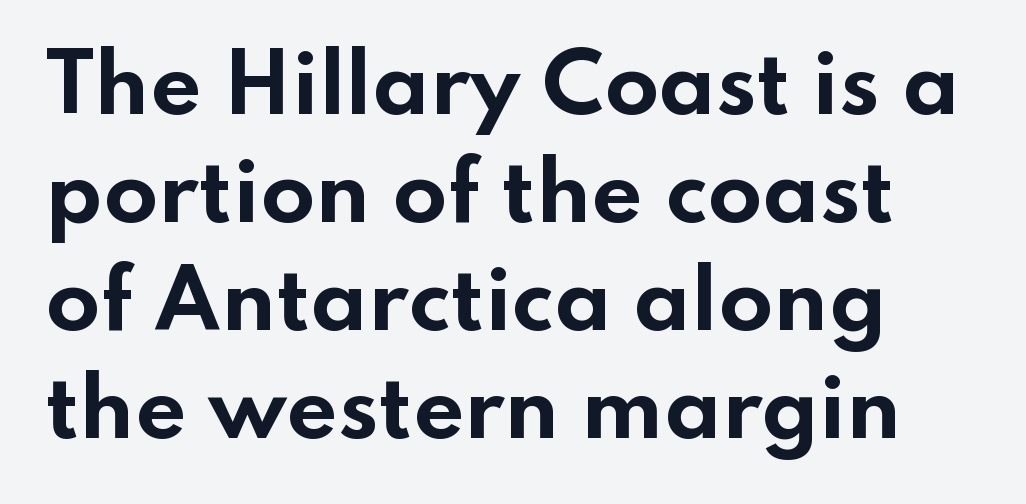
The rag falls on the right side of this text block. The font's upright variant was chosen for this text. Rule under the text: the space is simply empty. Heavy, bold letterforms. Check where the strokes stop: nothing finishes them off — pure sans. Rows of type keep a routine distance in the vertical direction.
